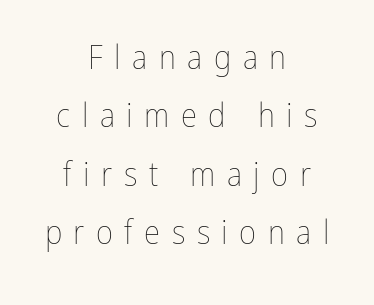
The image shows 33 px thin, condensed type, upright; set centered, line spacing 1.77x, unusually wide letter spacing (+0.35 em), not underlined; low stroke contrast and a medium x-height.
